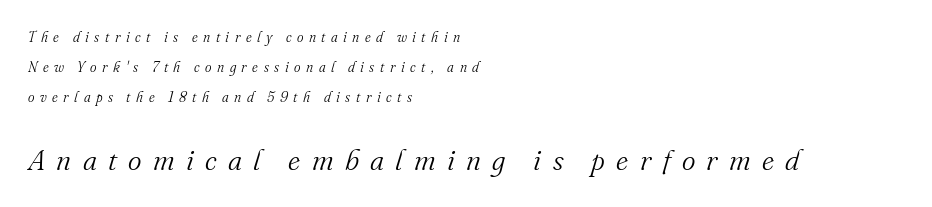
Q: Is the text bold? A: No.
Q: Is the text italic (slanted)? A: Yes, it leans right by about 16 degrees.
Q: Is the typeface a serif or a sans-serif typeface? A: Serif.
Q: Is the text underlined? A: No.
Q: How is the paragraph aligned? A: Left-aligned.
Q: Is the spacing between letters normal or unusually wide? A: Unusually wide.
Q: Is the spacing between lines tight, normal or loose? A: Loose.
Q: Which block of text is set in a larger size, the first (top) or the second (bottom)? A: The second (bottom) one.
Q: Width (condensed, normal, or wide)? A: Normal.
Q: Stroke contrast? A: Medium.
Q: x-height? A: Small.
Q: Monospaced? A: No.
